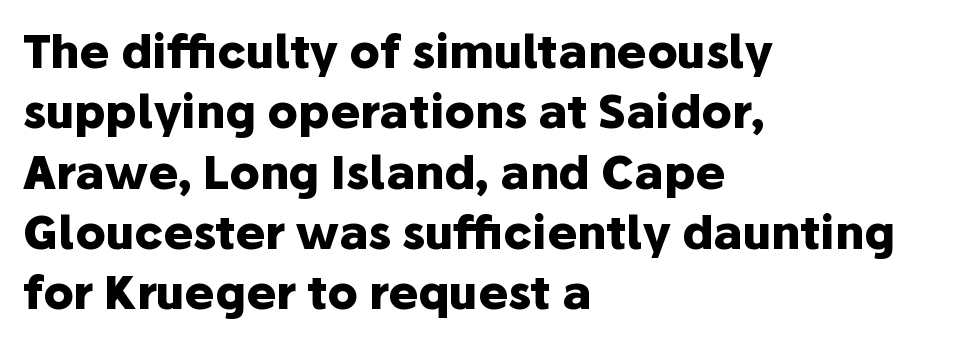
Spacing verdict: proportional, widths tailored to each character. Vertically, the passage feels balanced, rows spaced as you'd expect. The tracking reads as untouched default to a designer's eye. This rendering features lettering with no underline. The lettering stays uniformly vertical, giving the passage a roman look.
